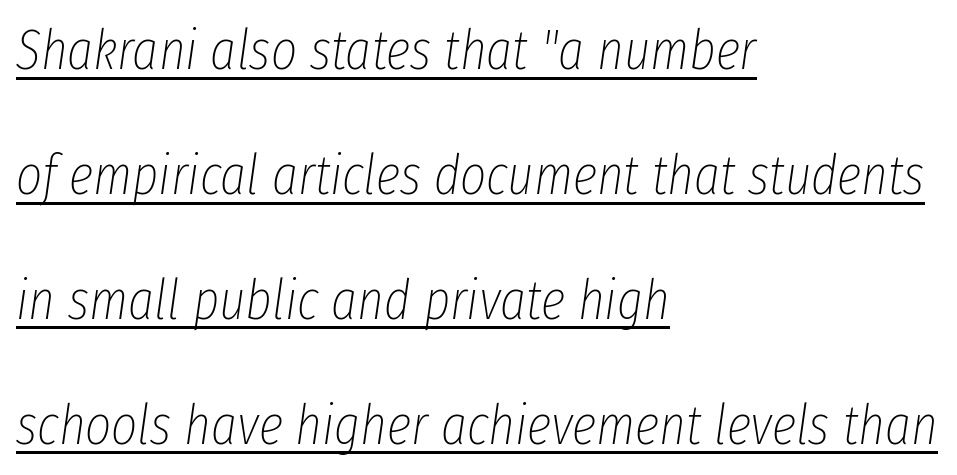
The letters are slanted; this is an italic face. The line texture is even and compact thanks to regular tracking. The block of text is sparse from top to bottom, with ample space between rows. The font is comparable to plain body text, perhaps lighter.
